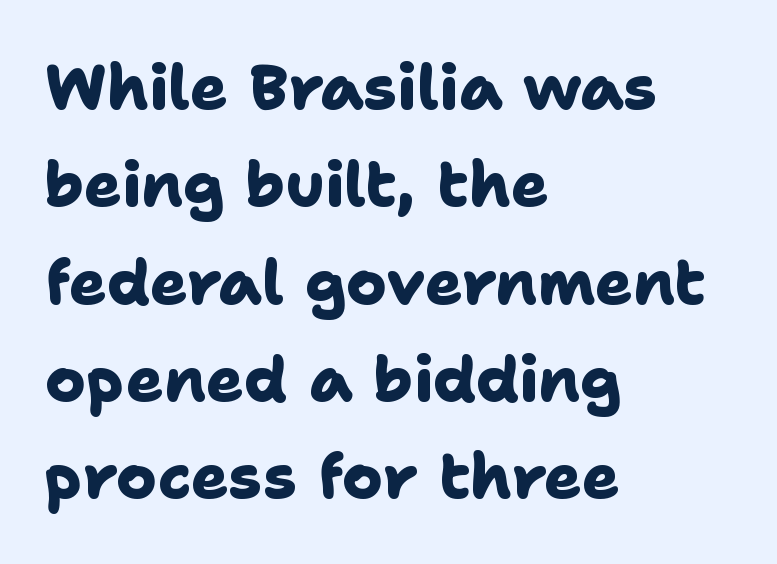
The image shows 62 px heavy sans-serif type; set left-aligned, normal line spacing (1.57x), normal letter spacing, not underlined; low stroke contrast and a medium x-height.
